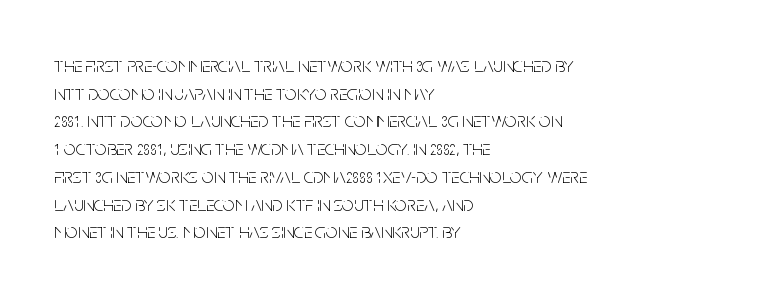
{"italic": "no", "bold": "no", "underline": "no", "align": "left", "line_spacing": "normal", "line_spacing_ratio": 1.32, "letter_spacing": "normal", "letter_spacing_em": 0.0, "glyph_px": 21}
